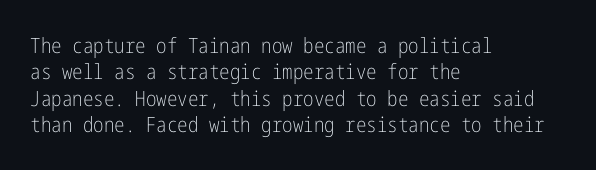
Q: Is the text bold? A: No.
Q: Is the text italic (slanted)? A: No, it is upright.
Q: Is the text underlined? A: No.
Q: How is the paragraph aligned? A: Left-aligned.
Q: Is the spacing between letters normal or unusually wide? A: Normal.
Q: Is the spacing between lines tight, normal or loose? A: Normal.
